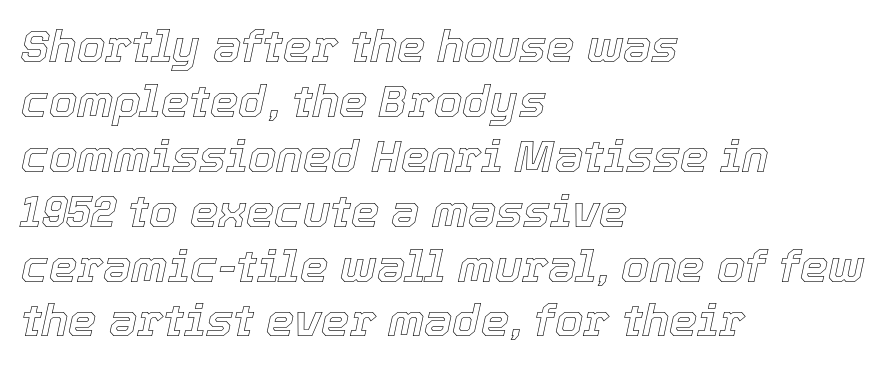
The image shows 45 px text type, italic (leaning right); set left-aligned, line spacing 1.22x, normal letter spacing, not underlined; a medium x-height.
